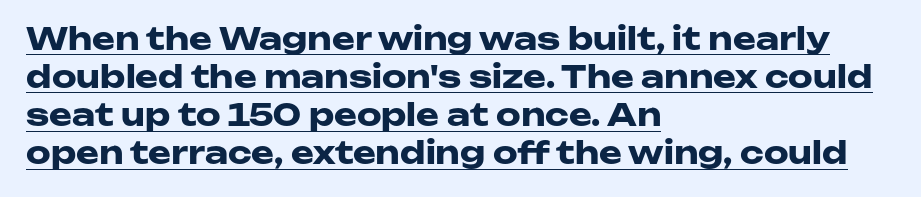
The image shows 31 px heavy, wide sans-serif type, upright; set left-aligned, line spacing 1.23x, normal letter spacing, underlined; low stroke contrast and a medium x-height.
